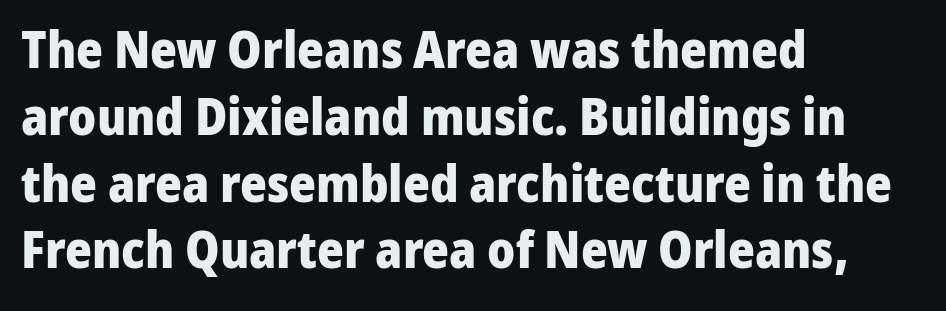
Q: Is the text bold? A: Yes.
Q: Is the text italic (slanted)? A: No, it is upright.
Q: Is the typeface a serif or a sans-serif typeface? A: Sans-serif.
Q: Is the text underlined? A: No.
Q: How is the paragraph aligned? A: Left-aligned.
Q: Is the spacing between letters normal or unusually wide? A: Normal.
Q: Is the spacing between lines tight, normal or loose? A: Normal.
Q: Width (condensed, normal, or wide)? A: Normal.
Q: Stroke contrast? A: Low.
Q: x-height? A: Medium.
Q: Monospaced? A: No.
